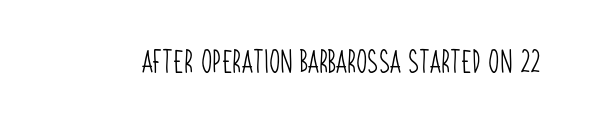
Between one letter and the next there's only the usual sliver of space. Weight: in the light-to-regular range. This rendering features lettering with no underline.
